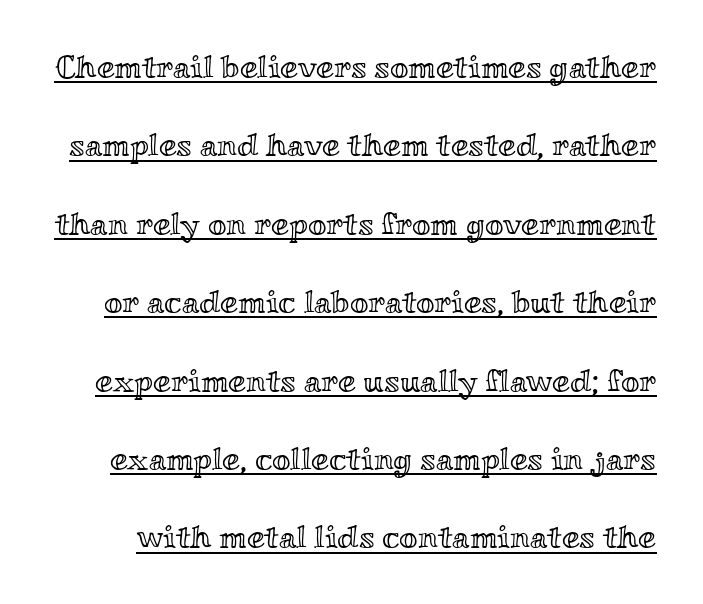
Spacing verdict: proportional, widths tailored to each character. Caption: standard tracking, unaltered. Whoever set this chose breathing room over compactness in the vertical rhythm. The letters stand straight up with perfectly vertical stems. A rule runs beneath these lines of type.
